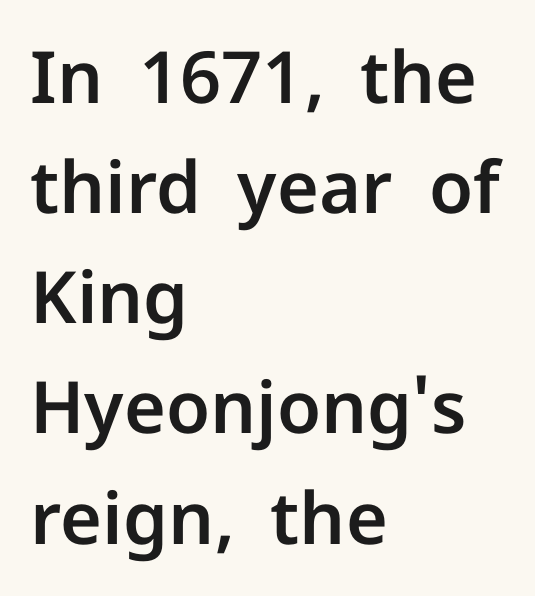
Character widths vary here, with narrow letters taking less room than wide ones. The rendering keeps characters at their native spacing. The type family on display is of the sans-serif kind. Posture: upright roman.
